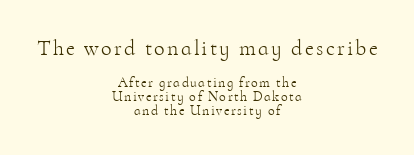
The image shows 22 px text type, upright; set centered, tight line spacing (1.01x), not underlined; the first (top) block is 1.57x larger.
